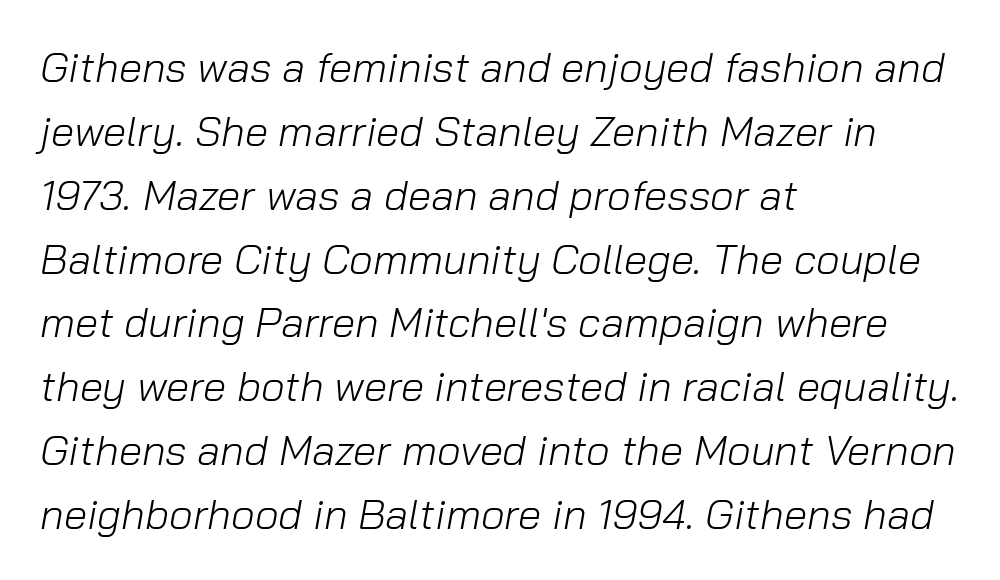
{"italic": "yes", "lean": "right", "slant_degrees": 10, "bold": "no", "weight": "light", "width": "normal", "stroke_contrast": "low", "x_height": "medium", "monospaced": "no", "underline": "no", "align": "left", "line_spacing": "normal", "line_spacing_ratio": 1.52, "letter_spacing": "normal", "letter_spacing_em": 0.0, "glyph_px": 42}
